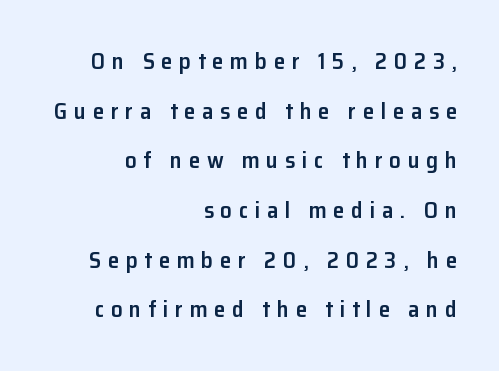
The specimen omits any rule beneath the text block's lines. The lines are spread far apart with generous leading. All the whitespace from short lines collects on the left. A typesetter would mark this as roman, not italic. Spacing between characters has been opened up far beyond the box default.
